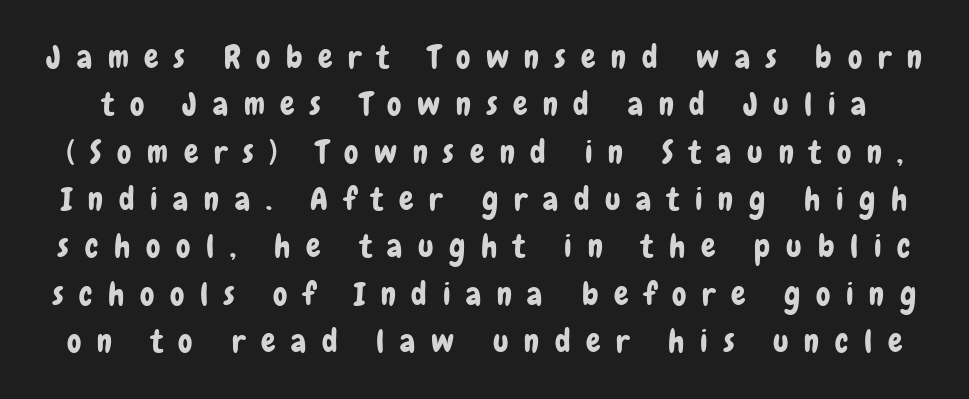
The image shows 32 px condensed sans-serif type, upright; set normal line spacing (1.48x), unusually wide letter spacing (+0.49 em), not underlined; low stroke contrast and a medium x-height.
